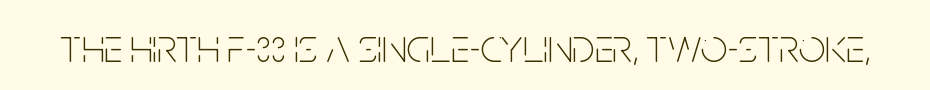
The image shows 47 px thin, condensed sans-serif type, upright; set normal letter spacing, not underlined; low stroke contrast and a large x-height.
